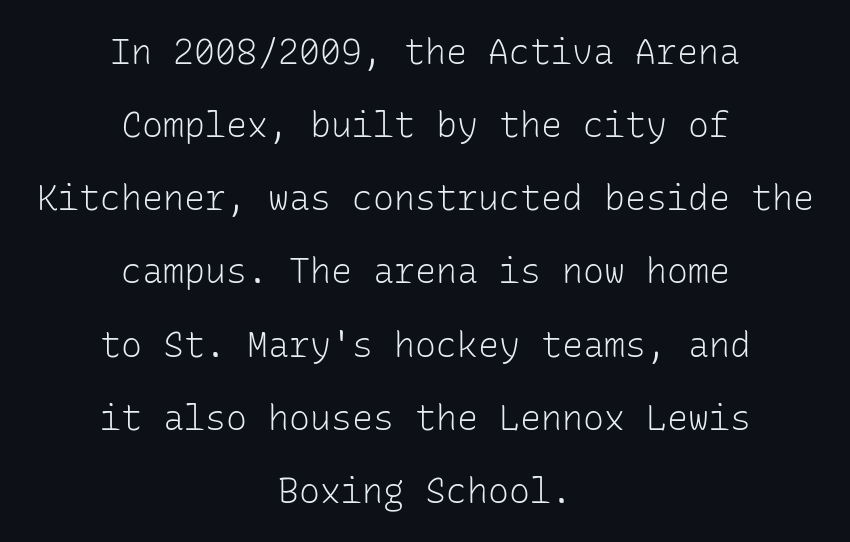
{"serif": "no", "italic": "no", "bold": "no", "weight": "light", "width": "normal", "stroke_contrast": "low", "x_height": "medium", "monospaced": "yes", "underline": "no", "align": "center", "line_spacing": "loose", "line_spacing_ratio": 2.09, "letter_spacing": "normal", "letter_spacing_em": 0.0, "glyph_px": 35}
